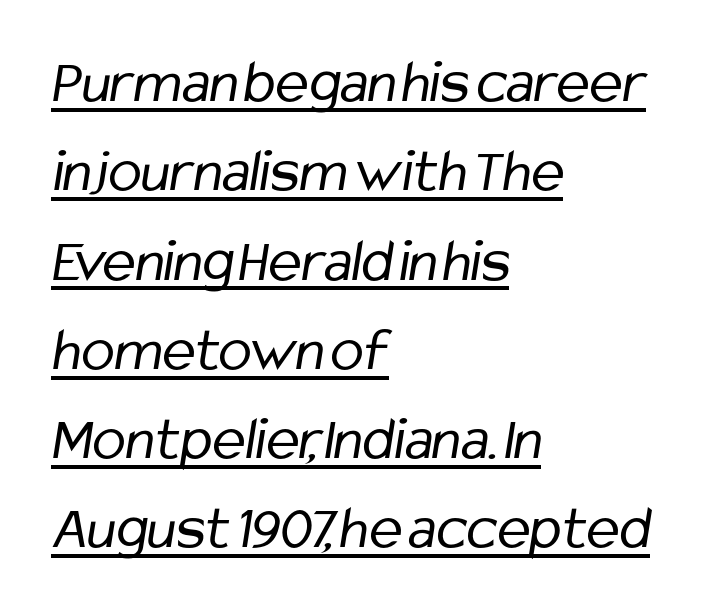
{"serif": "no", "bold": "no", "weight": "regular", "width": "condensed", "stroke_contrast": "low", "x_height": "medium", "monospaced": "no", "underline": "yes", "align": "left", "line_spacing": "normal", "line_spacing_ratio": 1.44, "letter_spacing": "normal", "letter_spacing_em": 0.0, "glyph_px": 62}
